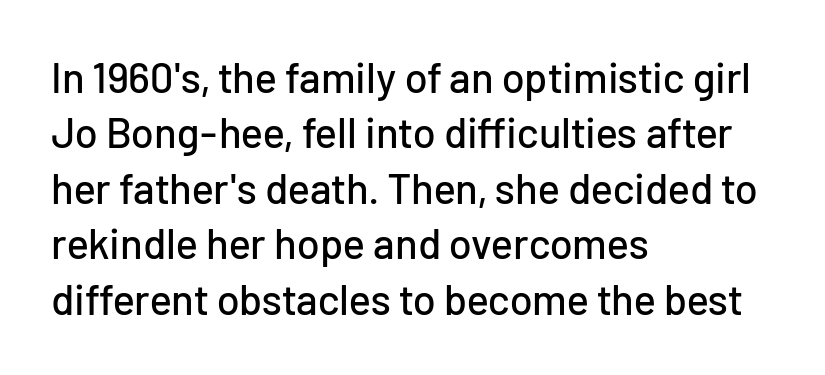
Nothing unusual about the tracking: characters are spaced as the font intends. Bare-footed words on every line. I'd call this a sans setting — the letters go barefoot. Left-aligned paragraph, ragged on the right. The lines sit at an ordinary, default distance from one another.
